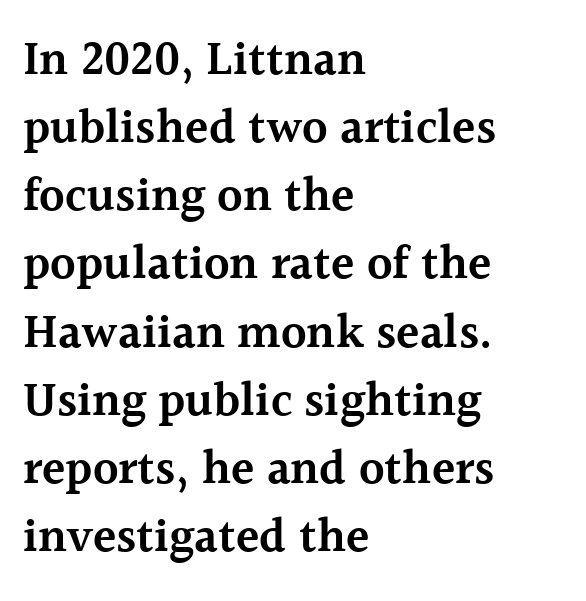
Q: Is the text bold? A: Semi-bold.
Q: Is the text italic (slanted)? A: No, it is upright.
Q: Is the typeface a serif or a sans-serif typeface? A: Serif.
Q: Is the text underlined? A: No.
Q: How is the paragraph aligned? A: Left-aligned.
Q: Is the spacing between letters normal or unusually wide? A: Normal.
Q: Is the spacing between lines tight, normal or loose? A: Normal.
Q: Width (condensed, normal, or wide)? A: Normal.
Q: x-height? A: Medium.
Q: Monospaced? A: No.
